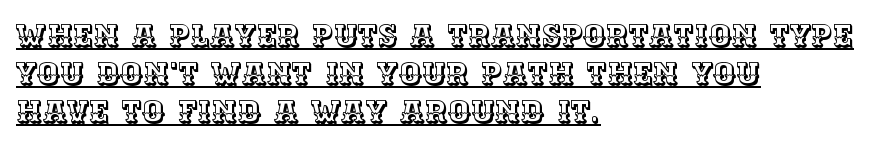
Line starts are locked; line ends wander. Character widths vary here, with narrow letters taking less room than wide ones. Letter spacing: default. The words here are underlined. Unlike italic type, these characters show no tilt at all.
